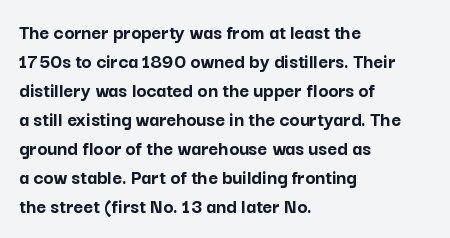
The lines are quadded left. These lines keep a tight, regular rhythm from letter to letter. The gap between lines stays unmarked. It's the straight-up-and-down kind of type. The rendering uses a moderate line-height, typical for paragraphs. Pretty heavy lettering here — definitely bold.
